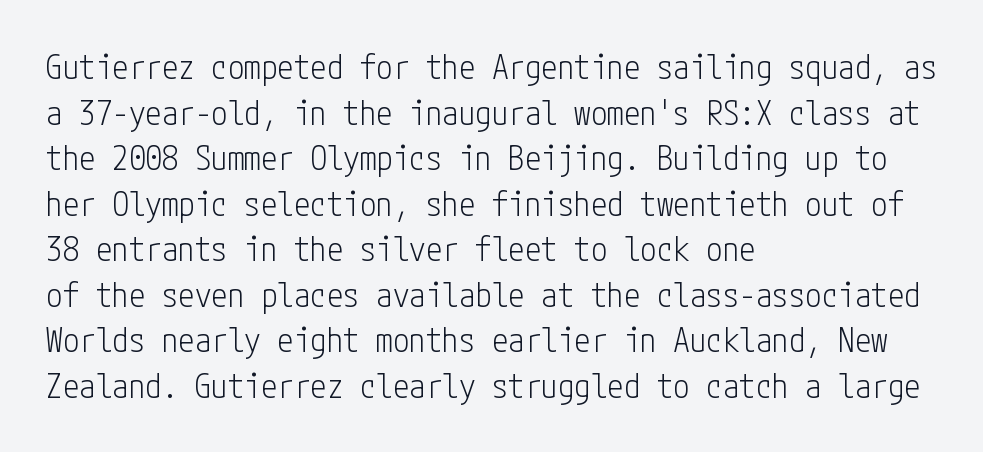
Q: Is the text bold? A: No.
Q: Is the text italic (slanted)? A: No, it is upright.
Q: Is the typeface a serif or a sans-serif typeface? A: Sans-serif.
Q: Is the text underlined? A: No.
Q: How is the paragraph aligned? A: Left-aligned.
Q: Is the spacing between letters normal or unusually wide? A: Normal.
Q: Is the spacing between lines tight, normal or loose? A: Normal.
Q: Width (condensed, normal, or wide)? A: Condensed.
Q: Stroke contrast? A: Low.
Q: x-height? A: Medium.
